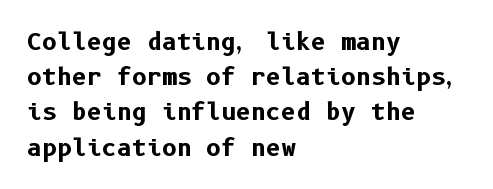
{"italic": "no", "bold": "yes", "underline": "no", "align": "left", "line_spacing": "normal", "line_spacing_ratio": 1.53, "letter_spacing": "normal", "letter_spacing_em": 0.0, "glyph_px": 23}
